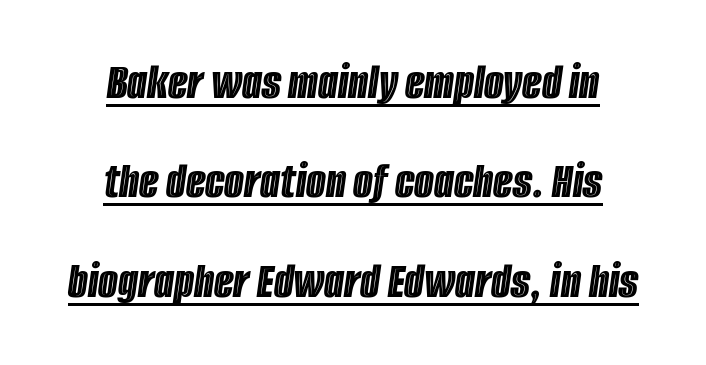
Q: Is the text italic (slanted)? A: Yes, it leans right by about 8 degrees.
Q: Is the text underlined? A: Yes.
Q: How is the paragraph aligned? A: Centered.
Q: Is the spacing between letters normal or unusually wide? A: Normal.
Q: Is the spacing between lines tight, normal or loose? A: Loose.
Q: Width (condensed, normal, or wide)? A: Condensed.
Q: x-height? A: Large.
Q: Monospaced? A: No.
